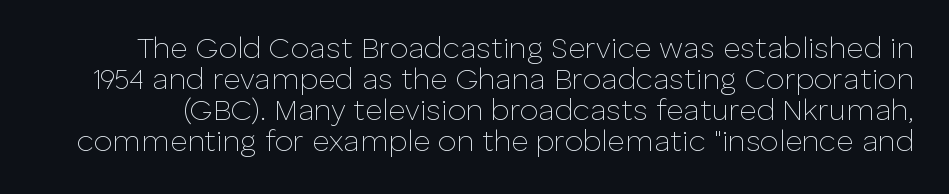
The image shows 30 px thin sans-serif type, upright; set tight line spacing (1.03x), normal letter spacing, not underlined; low stroke contrast and a medium x-height.
